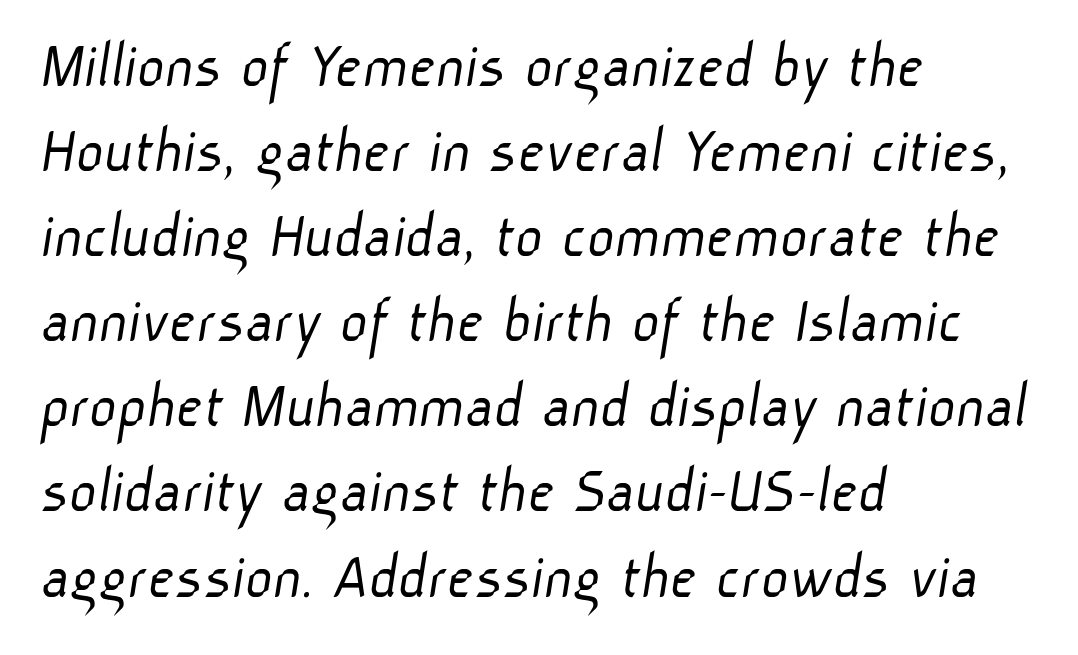
The image shows 67 px light sans-serif type; set left-aligned, normal line spacing (1.27x), normal letter spacing, not underlined; low stroke contrast and a medium x-height.
